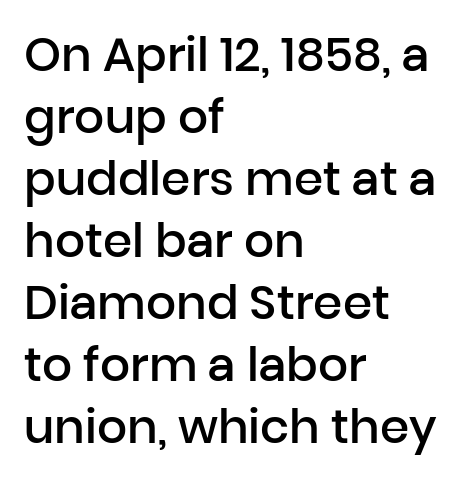
{"serif": "no", "italic": "no", "bold": "semi", "weight": "semibold", "width": "normal", "stroke_contrast": "low", "x_height": "medium", "monospaced": "no", "underline": "no", "align": "left", "line_spacing": "normal", "line_spacing_ratio": 1.32, "letter_spacing": "normal", "letter_spacing_em": 0.0, "glyph_px": 47}
